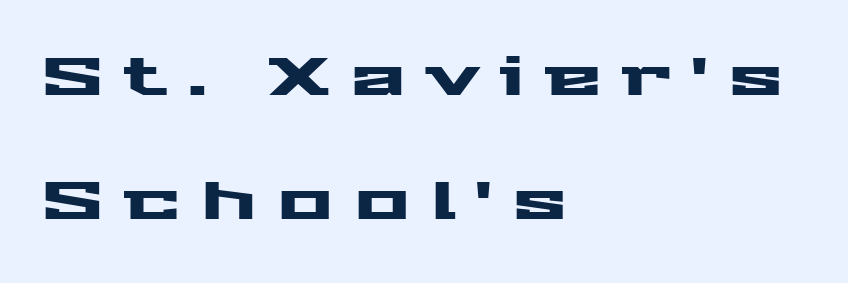
{"serif": "no", "italic": "no", "width": "wide", "stroke_contrast": "medium", "x_height": "medium", "monospaced": "no", "underline": "no", "align": "left", "line_spacing": "loose", "line_spacing_ratio": 2.38, "letter_spacing": "wide", "letter_spacing_em": 0.39, "glyph_px": 52}
